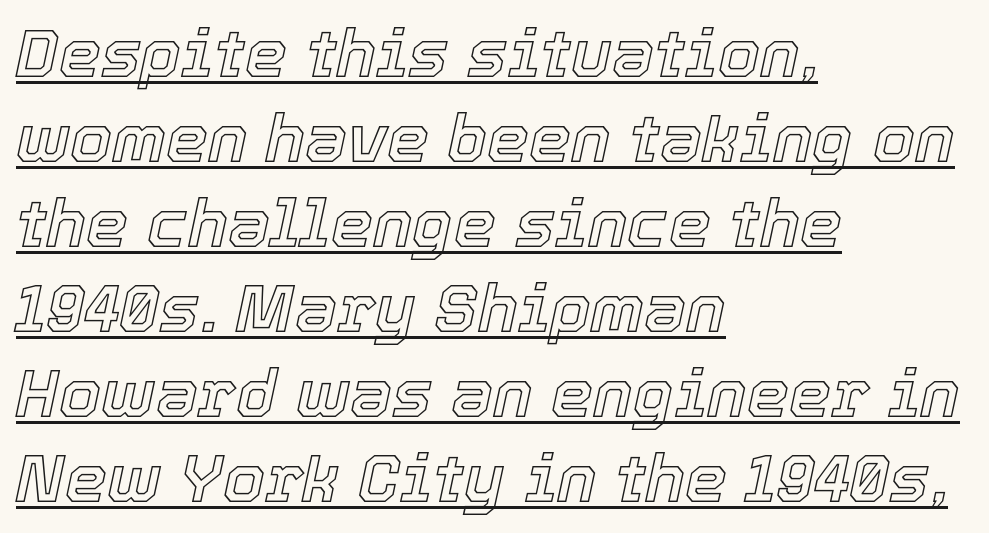
{"italic": "yes", "lean": "right", "slant_degrees": 12, "width": "normal", "x_height": "medium", "monospaced": "no", "underline": "yes", "align": "left", "line_spacing": "normal", "line_spacing_ratio": 1.27, "letter_spacing": "normal", "letter_spacing_em": 0.0, "glyph_px": 67}
